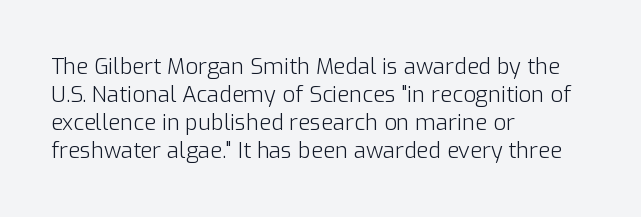
No extra ink here — the face is not bold. Students, observe: this is what conventionally led text looks like. Visually the block forms a straight wall on the left and a jagged coastline on the right. Clear beneath every line of the passage.
